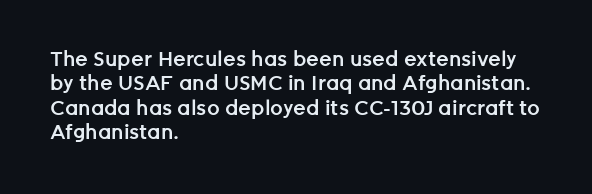
A typesetter would mark this as roman, not italic. Standard letterfit; no display-style spreading of the glyphs. This is the in-between weight designers call semibold or demi. The rendering anchors every line to the left-hand side. The area under the type is left untouched.
